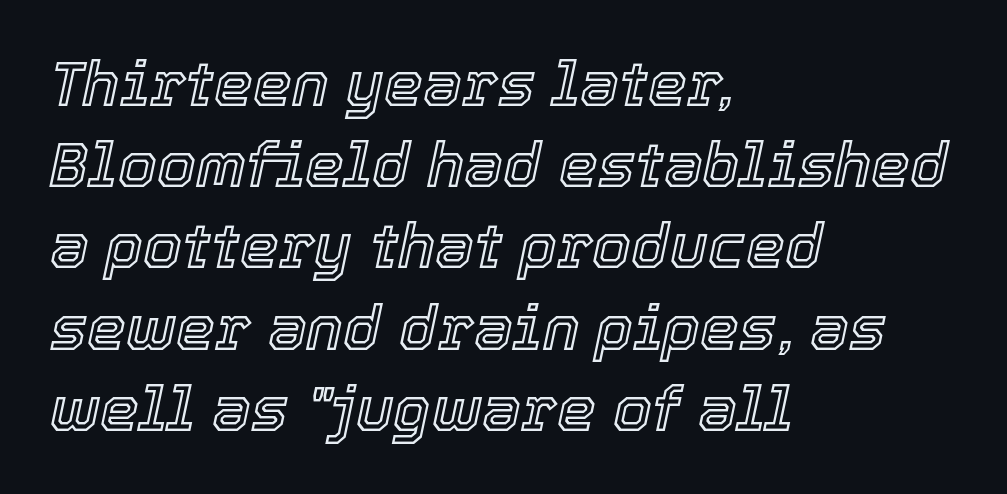
{"italic": "yes", "lean": "right", "slant_degrees": 12, "width": "normal", "x_height": "medium", "monospaced": "no", "underline": "no", "align": "left", "line_spacing": "normal", "line_spacing_ratio": 1.31, "letter_spacing": "normal", "letter_spacing_em": 0.0, "glyph_px": 62}
